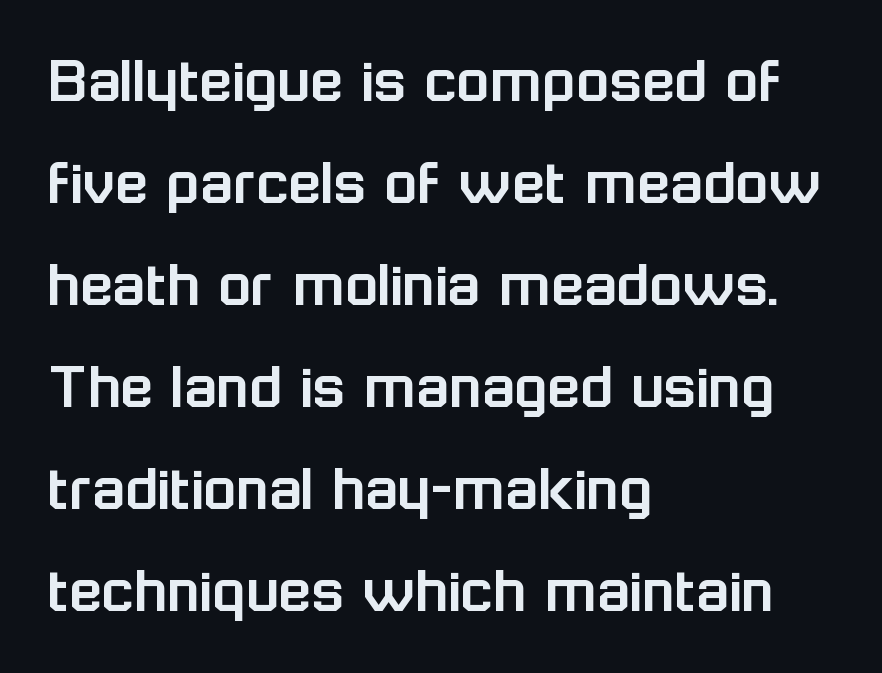
The image shows 68 px sans-serif type, upright; set left-aligned, normal line spacing (1.5x), normal letter spacing, not underlined; low stroke contrast and a medium x-height.
